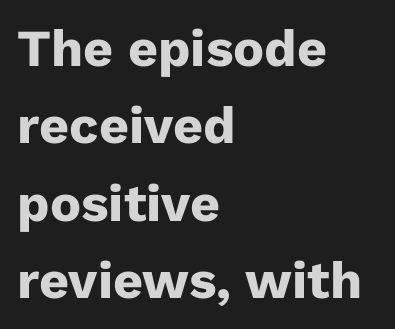
The image shows 52 px heavy sans-serif type, upright; set left-aligned, normal line spacing (1.49x), normal letter spacing, not underlined; low stroke contrast and a medium x-height.
